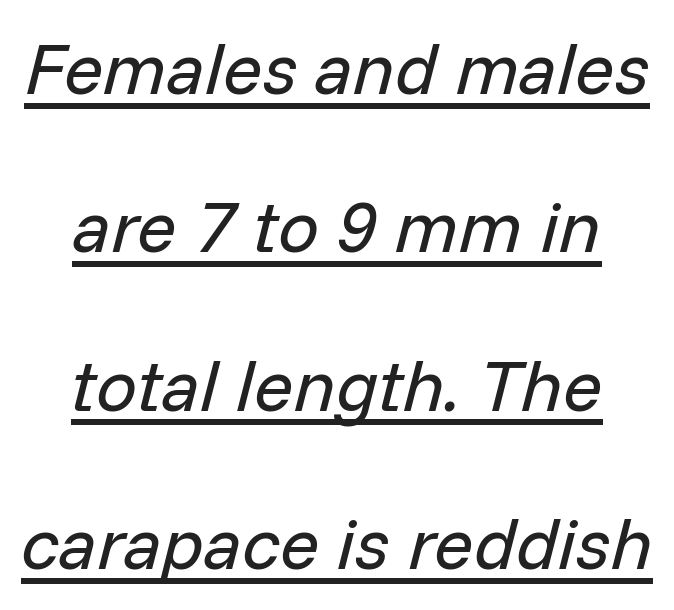
The letterforms sit at book weight or below. Inter-character spacing is left at the font's built-in metrics. The rendering uses the underline text-decoration. What's the leading like? Stretched, with rows far apart. Here the designer chose a conventional face with non-uniform glyph widths.
